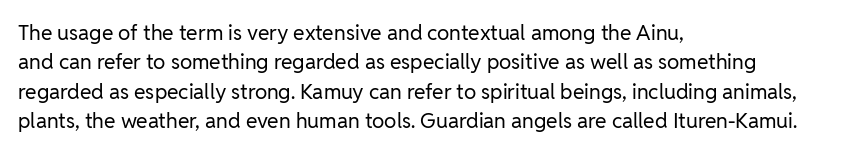
The image shows 21 px text type, upright; set left-aligned, normal line spacing (1.4x), normal letter spacing, not underlined.
